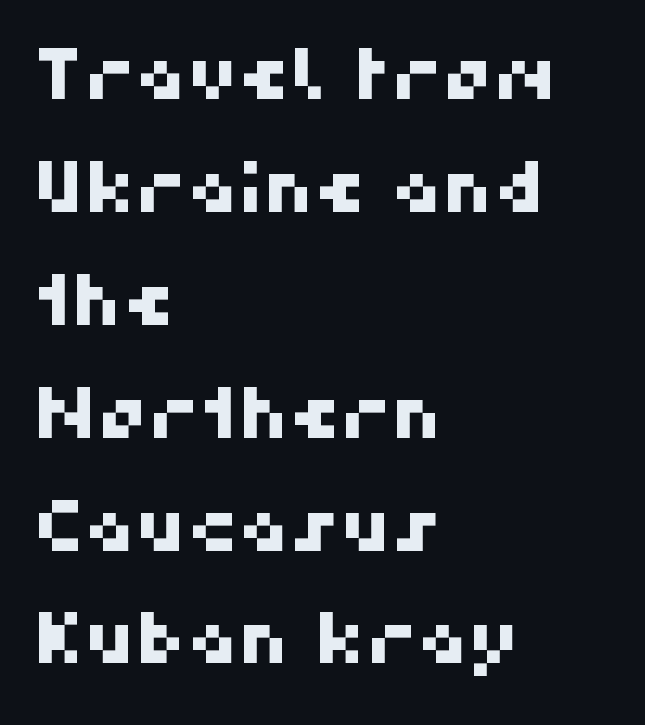
Q: Is the typeface a serif or a sans-serif typeface? A: Sans-serif.
Q: Is the text underlined? A: No.
Q: How is the paragraph aligned? A: Left-aligned.
Q: Is the spacing between letters normal or unusually wide? A: Normal.
Q: Is the spacing between lines tight, normal or loose? A: Normal.
Q: Width (condensed, normal, or wide)? A: Normal.
Q: Stroke contrast? A: High.
Q: x-height? A: Medium.
Q: Monospaced? A: No.
